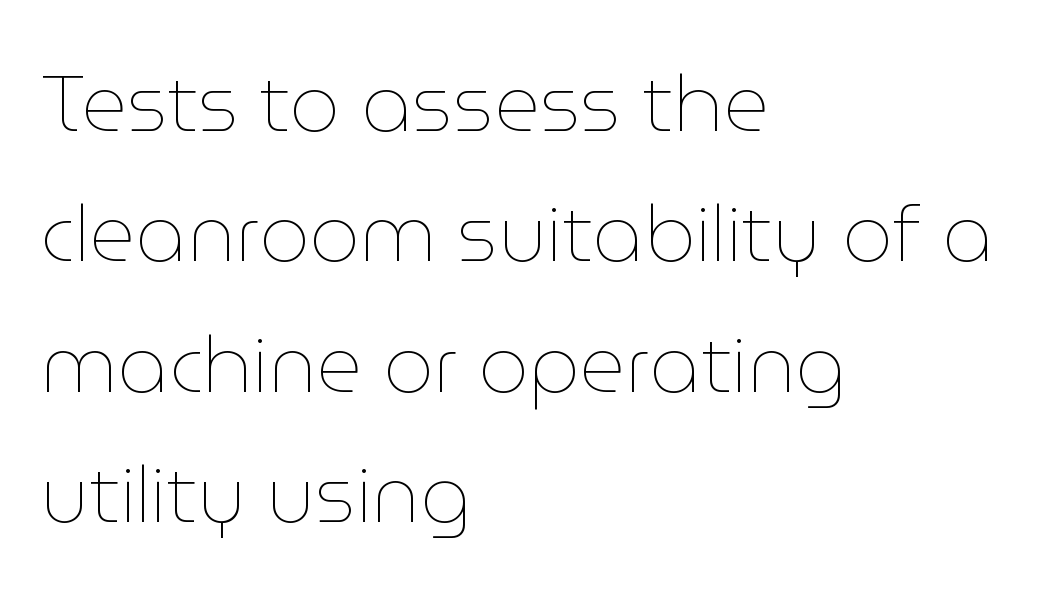
Q: Is the text bold? A: No.
Q: Is the text italic (slanted)? A: No, it is upright.
Q: Is the text underlined? A: No.
Q: How is the paragraph aligned? A: Left-aligned.
Q: Is the spacing between letters normal or unusually wide? A: Normal.
Q: Is the spacing between lines tight, normal or loose? A: Normal.
Q: Width (condensed, normal, or wide)? A: Normal.
Q: Stroke contrast? A: Low.
Q: x-height? A: Medium.
Q: Monospaced? A: No.
